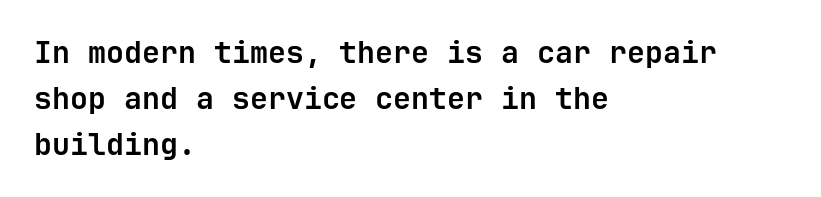
A student would call this left alignment; a typographer would say flush left, rag right. The rendering keeps characters at their native spacing. Serif or sans? Sans — the stroke terminals are bare. Chunky letters — that's bold for sure. The space beneath each line is pristine and unruled.
